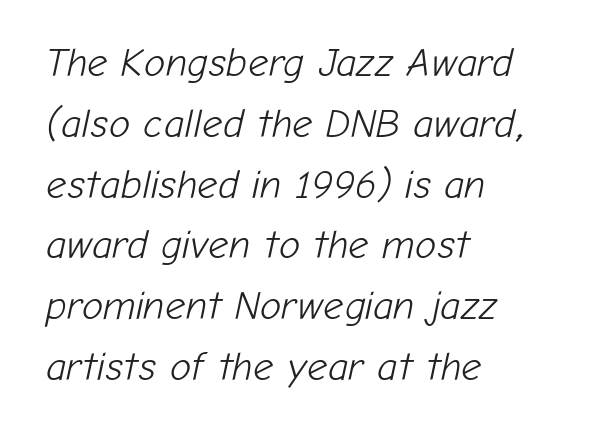
The image shows 40 px light type, italic (leaning right); set left-aligned, normal line spacing (1.52x), normal letter spacing, not underlined; low stroke contrast and a medium x-height.
